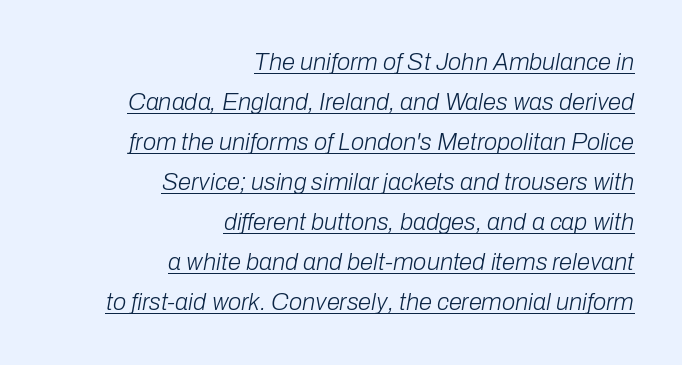
The image shows 24 px text type, italic (leaning right); set right-aligned, normal line spacing (1.67x), normal letter spacing, underlined.
